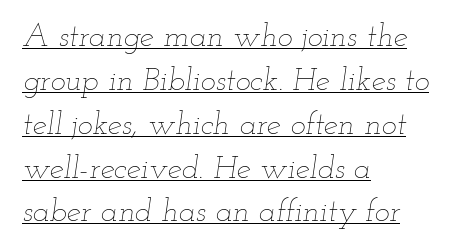
{"italic": "yes", "lean": "right", "slant_degrees": 12, "bold": "no", "weight": "thin", "width": "wide", "stroke_contrast": "low", "x_height": "small", "monospaced": "no", "underline": "yes", "align": "left", "line_spacing": "normal", "line_spacing_ratio": 1.37, "letter_spacing": "normal", "letter_spacing_em": 0.0, "glyph_px": 32}
